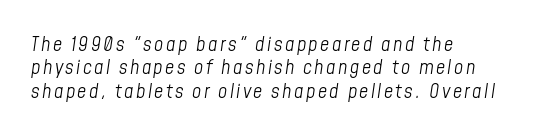
The image shows 20 px text type, italic (leaning right); set left-aligned, line spacing 1.17x, not underlined.
